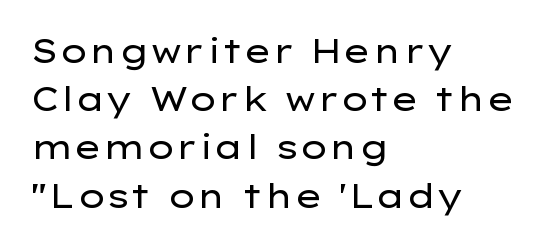
This sample uses plain, unmodified letter spacing. Clear beneath every line of the passage. Designer's note — italics off, roman on. Varying glyph widths throughout — classic text-font behaviour. This rendering uses left alignment, leaving the right contour irregular.
